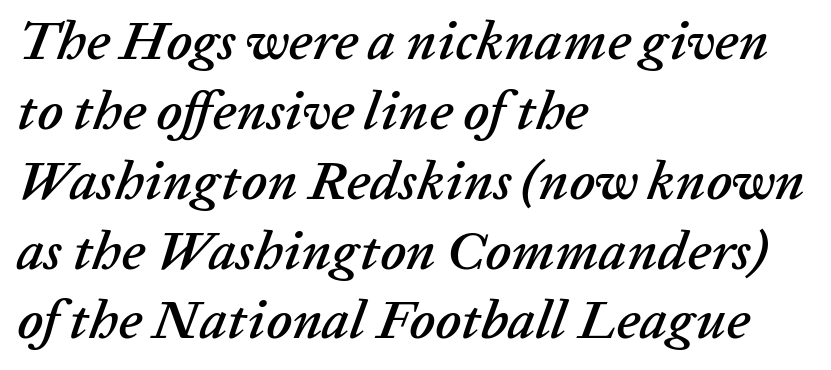
The space between consecutive lines is moderate. Each word holds together tightly as a unit, with standard inter-letter gaps. Would a proofreader flag this as italicized? Yes. Each letter keeps its own natural width here, so spacing adapts to shape. Only glyphs here, with clear space below each row.
